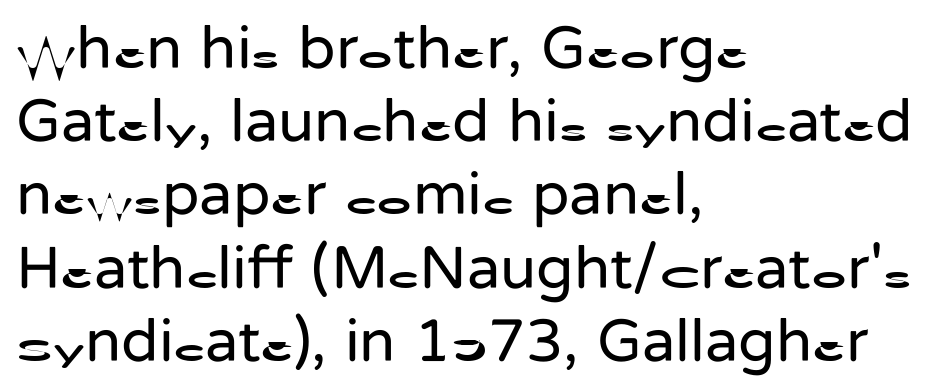
The image shows 61 px regular-weight sans-serif type, upright; set left-aligned, line spacing 1.2x, normal letter spacing, not underlined; low stroke contrast and a medium x-height.
